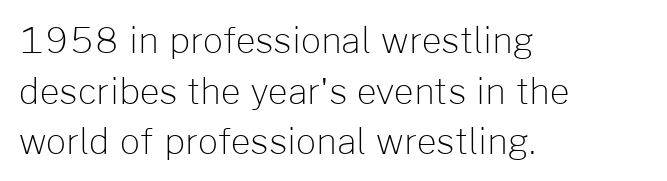
You can tell from the bare stems that sans-serif type was used. Think of a printed novel: that variable character pitch is what you see here. Typeset ragged right — the left edge is the straight one. Tracking here is standard; glyphs follow each other at the usual distance. Rule under the text: the space is simply empty. Is the type heavy? It reads as light-to-regular instead.
